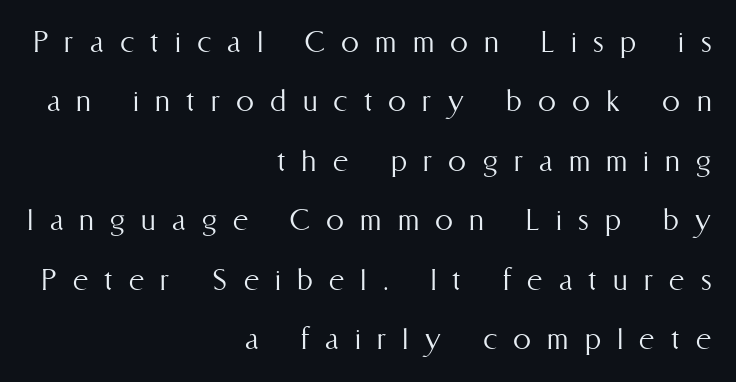
Q: Is the text bold? A: No.
Q: Is the text italic (slanted)? A: No, it is upright.
Q: Is the text underlined? A: No.
Q: How is the paragraph aligned? A: Right-aligned.
Q: Is the spacing between letters normal or unusually wide? A: Unusually wide.
Q: Is the spacing between lines tight, normal or loose? A: Normal.
Q: Width (condensed, normal, or wide)? A: Condensed.
Q: Stroke contrast? A: Medium.
Q: x-height? A: Medium.
Q: Monospaced? A: No.
